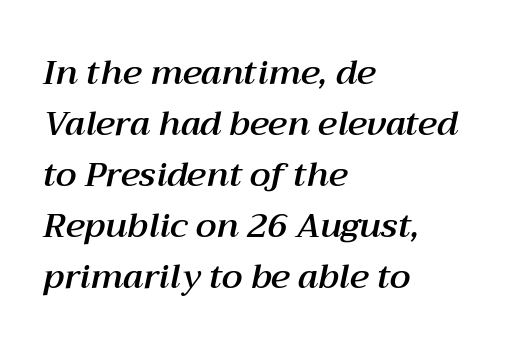
Descenders are the only things crossing below the line. The text carries the slant typical of an italic or oblique font. The type is set solid horizontally, with unmodified tracking. A typesetter would call this proportional, since set widths differ per character. The lines are quadded left. Successive baselines arrive at the customary interval.
